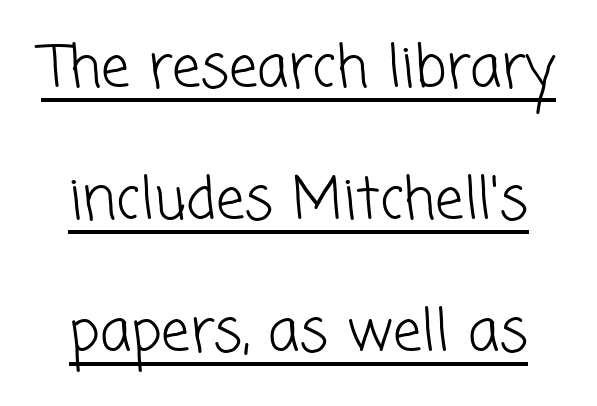
The image shows 57 px light sans-serif type; set centered, loose line spacing (2.32x), normal letter spacing, underlined; low stroke contrast and a medium x-height.
